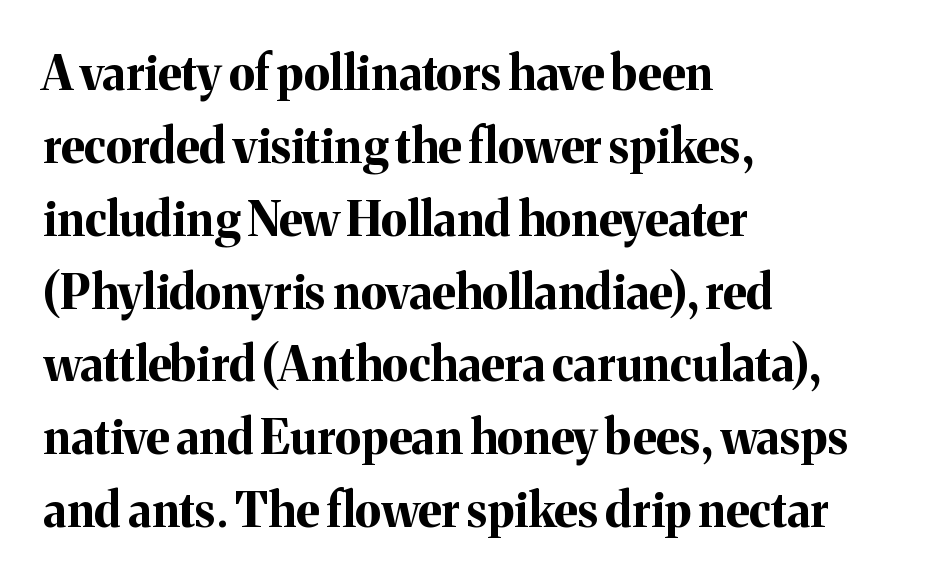
Q: Is the text bold? A: Yes.
Q: Is the text italic (slanted)? A: No, it is upright.
Q: Is the typeface a serif or a sans-serif typeface? A: Serif.
Q: Is the text underlined? A: No.
Q: How is the paragraph aligned? A: Left-aligned.
Q: Is the spacing between letters normal or unusually wide? A: Normal.
Q: Is the spacing between lines tight, normal or loose? A: Normal.
Q: Width (condensed, normal, or wide)? A: Normal.
Q: Stroke contrast? A: Medium.
Q: x-height? A: Medium.
Q: Monospaced? A: No.
